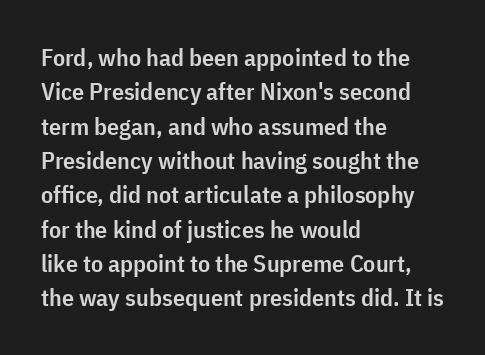
Q: Is the text bold? A: Semi-bold.
Q: Is the text italic (slanted)? A: No, it is upright.
Q: Is the text underlined? A: No.
Q: How is the paragraph aligned? A: Left-aligned.
Q: Is the spacing between letters normal or unusually wide? A: Normal.
Q: Is the spacing between lines tight, normal or loose? A: Normal.
